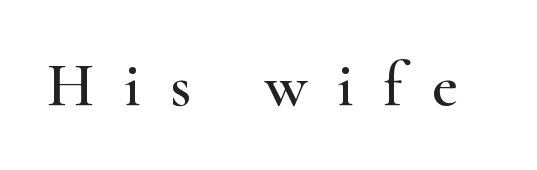
This sample uses an upright cut, with every glyph sitting square on the baseline. A typesetter would label this face a serif. Is this a fixed-width face? No — the glyphs have proportional, varying widths. The area under the type is left untouched. Look at the tracking — it's clearly loosened, letters drifting apart.
